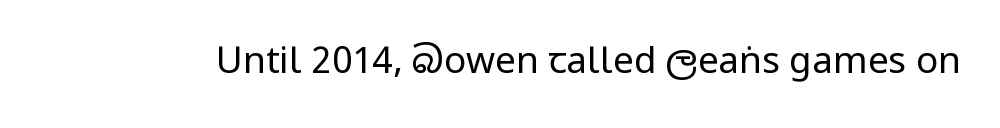
Vertical stems look standard width or narrower in stroke. The specimen reads as upright at a glance. The area under the type is left untouched. Honestly, the letter spacing is just normal — you wouldn't notice it.
